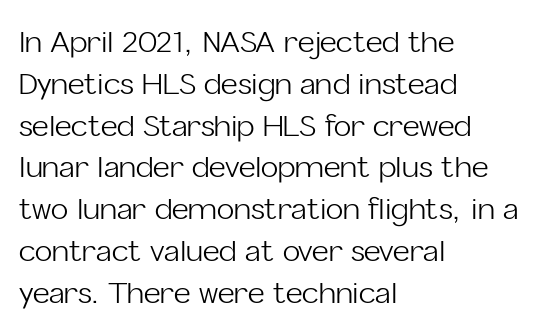
The image shows 29 px light sans-serif type, upright; set left-aligned, normal line spacing (1.44x), normal letter spacing, not underlined; low stroke contrast and a medium x-height.
